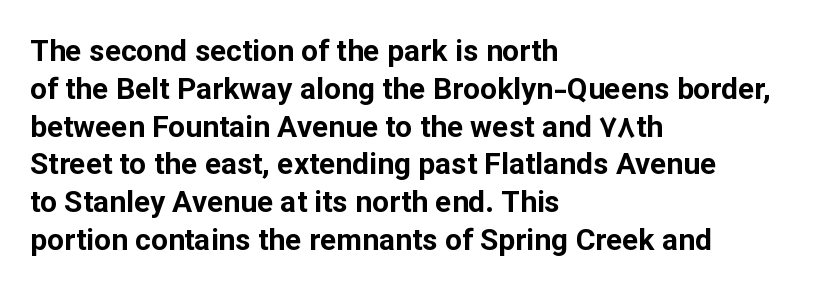
{"serif": "no", "italic": "no", "bold": "yes", "weight": "bold", "width": "normal", "stroke_contrast": "low", "x_height": "medium", "monospaced": "no", "underline": "no", "align": "left", "line_spacing": "normal", "line_spacing_ratio": 1.26, "letter_spacing": "normal", "letter_spacing_em": 0.0, "glyph_px": 30}
